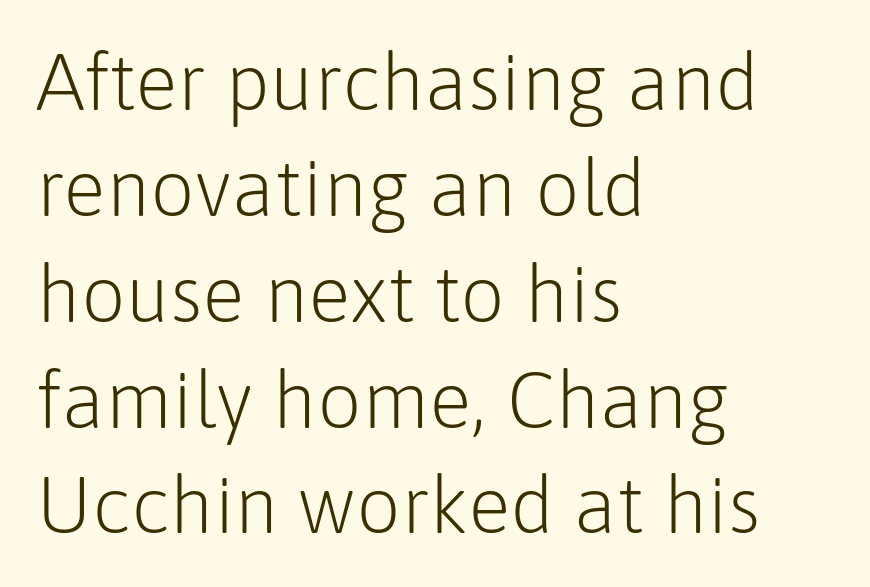
{"serif": "no", "italic": "no", "bold": "no", "weight": "light", "width": "normal", "stroke_contrast": "low", "x_height": "medium", "monospaced": "no", "underline": "no", "align": "left", "line_spacing": "normal", "line_spacing_ratio": 1.34, "letter_spacing": "normal", "letter_spacing_em": 0.0, "glyph_px": 79}
